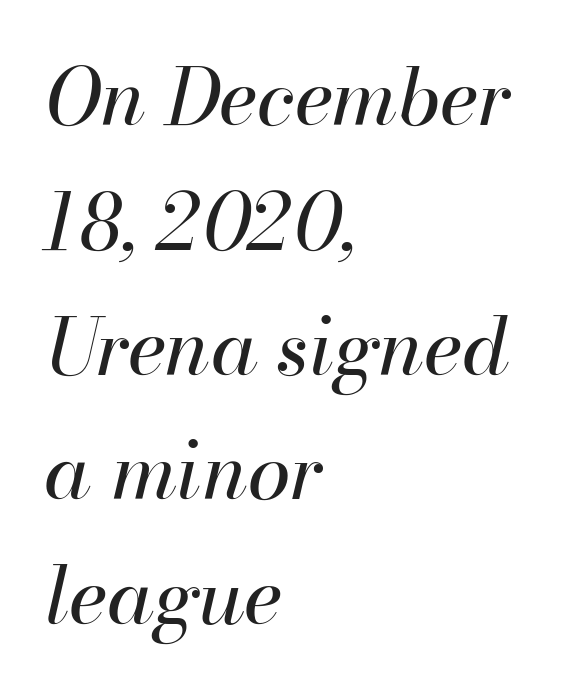
{"italic": "yes", "lean": "right", "slant_degrees": 13, "bold": "no", "weight": "regular", "width": "normal", "stroke_contrast": "high", "x_height": "small", "monospaced": "no", "underline": "no", "align": "left", "line_spacing": "normal", "line_spacing_ratio": 1.6, "letter_spacing": "normal", "letter_spacing_em": 0.0, "glyph_px": 78}
